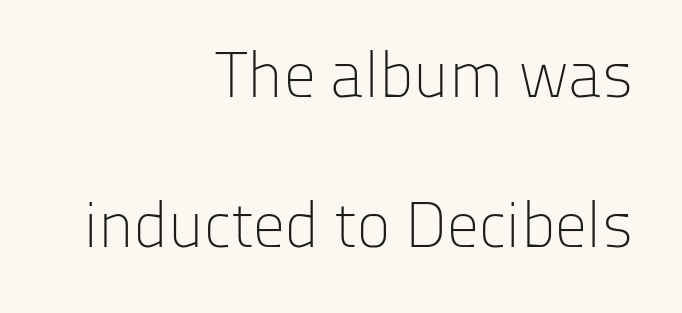
Unlike italic type, these characters show no tilt at all. Bare-footed words on every line. The compositor pushed each line to the right boundary. Stem width sits at or under what a default text font uses. This rendering employs a face without finishing strokes, i.e., a sans-serif.
